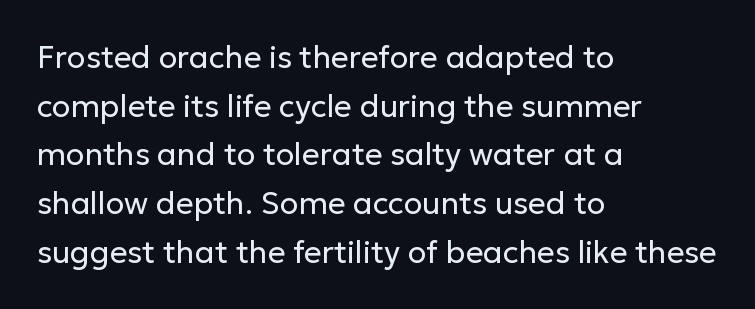
The image shows 31 px regular-weight sans-serif type, upright; set left-aligned, normal line spacing (1.57x), normal letter spacing, not underlined; low stroke contrast and a medium x-height.
